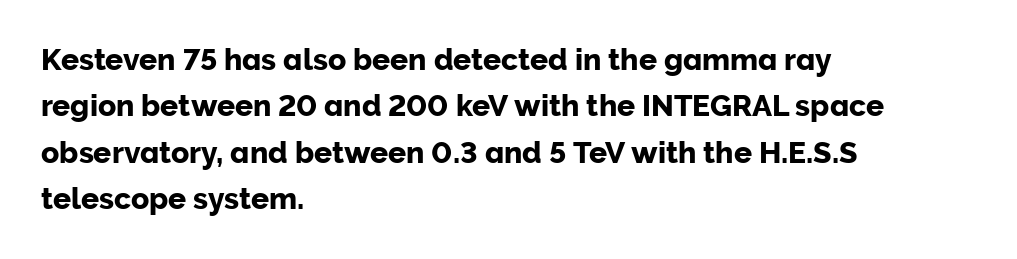
The words here are not underlined. The typography opts for an upright posture over an oblique one. What's the leading like? Ordinary, nothing unusual. A typesetter would call this proportional, since set widths differ per character.
